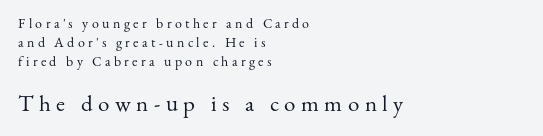
Vertically, the passage feels balanced, rows spaced as you'd expect. Plain, unruled lines of type. The later block is typeset at a bigger size than the earlier block. The rendering anchors every line to the left-hand side.
